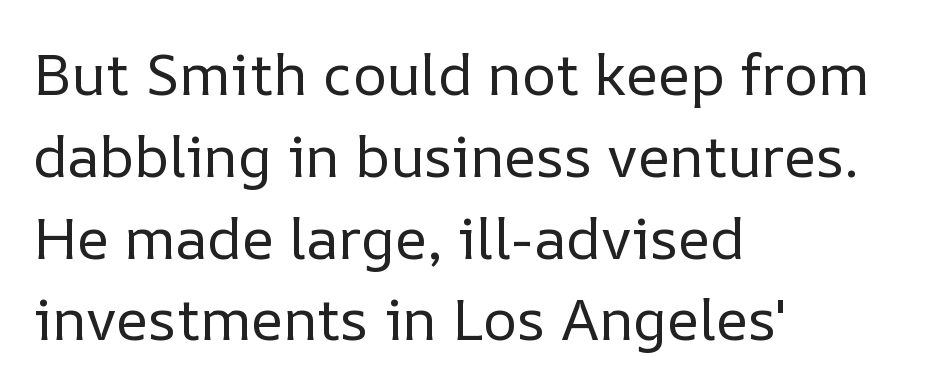
{"italic": "no", "bold": "no", "weight": "regular", "width": "normal", "stroke_contrast": "low", "x_height": "medium", "monospaced": "no", "underline": "no", "align": "left", "line_spacing": "normal", "line_spacing_ratio": 1.41, "letter_spacing": "normal", "letter_spacing_em": 0.0, "glyph_px": 58}
